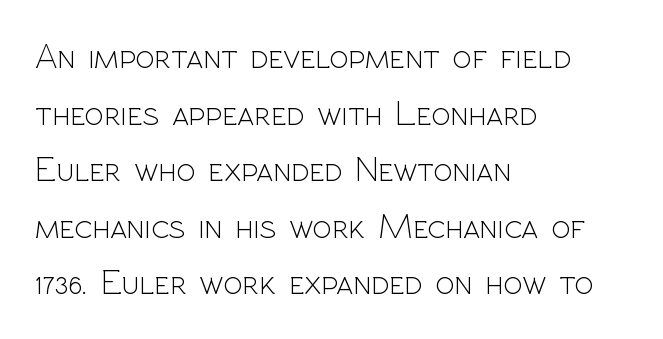
Does extra space separate the letters? No, they use regular spacing. Letters have the restrained weight of plain body copy at most. Nothing sits at the stroke ends, so this counts as sans-serif. Vertically, the passage feels balanced, rows spaced as you'd expect. Upright lettering throughout. The space directly below the letters is spotless.
